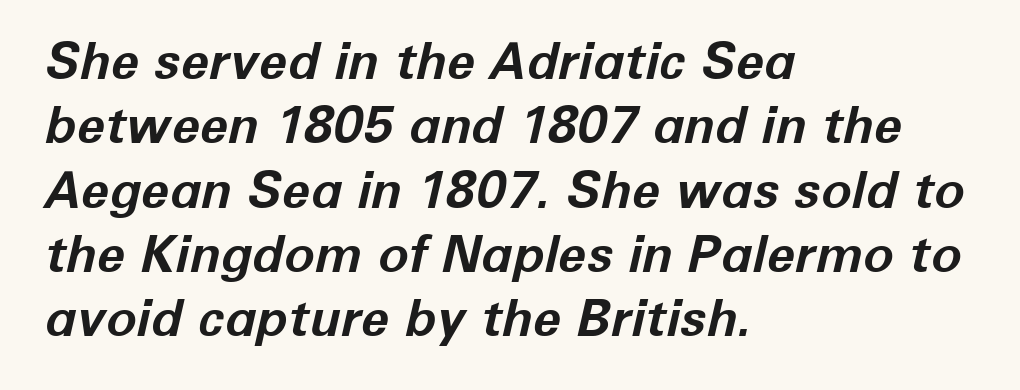
{"italic": "yes", "lean": "right", "slant_degrees": 12, "bold": "yes", "weight": "bold", "width": "normal", "stroke_contrast": "low", "x_height": "medium", "monospaced": "no", "underline": "no", "align": "left", "line_spacing": "normal", "line_spacing_ratio": 1.26, "letter_spacing": "normal", "letter_spacing_em": 0.0, "glyph_px": 51}
